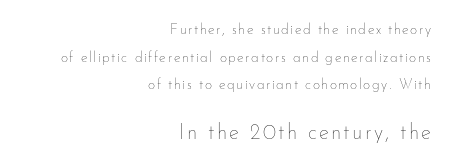
Q: Is the text bold? A: No.
Q: Is the text italic (slanted)? A: No, it is upright.
Q: Is the text underlined? A: No.
Q: How is the paragraph aligned? A: Right-aligned.
Q: Is the spacing between lines tight, normal or loose? A: Loose.
Q: Which block of text is set in a larger size, the first (top) or the second (bottom)? A: The second (bottom) one.
